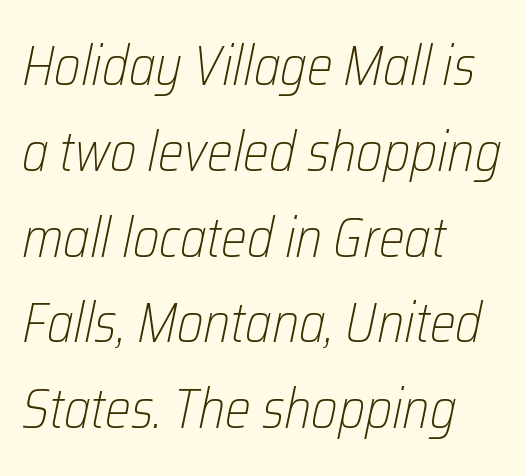
Q: Is the text bold? A: No.
Q: Is the text italic (slanted)? A: Yes, it leans right by about 12 degrees.
Q: Is the text underlined? A: No.
Q: How is the paragraph aligned? A: Left-aligned.
Q: Is the spacing between letters normal or unusually wide? A: Normal.
Q: Is the spacing between lines tight, normal or loose? A: Normal.
Q: Width (condensed, normal, or wide)? A: Condensed.
Q: Stroke contrast? A: Low.
Q: x-height? A: Medium.
Q: Monospaced? A: No.
